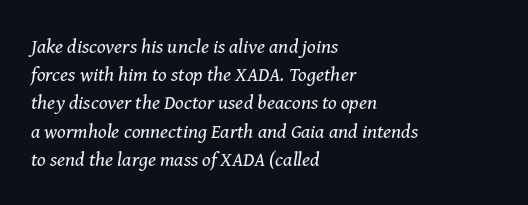
The image shows 20 px text type, italic (leaning right); set left-aligned, normal line spacing (1.41x), normal letter spacing, not underlined.
